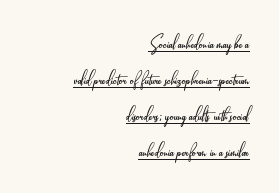
Horizontal alignment here is rightward, an uncommon choice for prose. These characters rest on top of a visible drawn line. Stems here are at most as thick as an everyday book face. Caption: standard tracking, unaltered. The designer left line spacing at the default.
